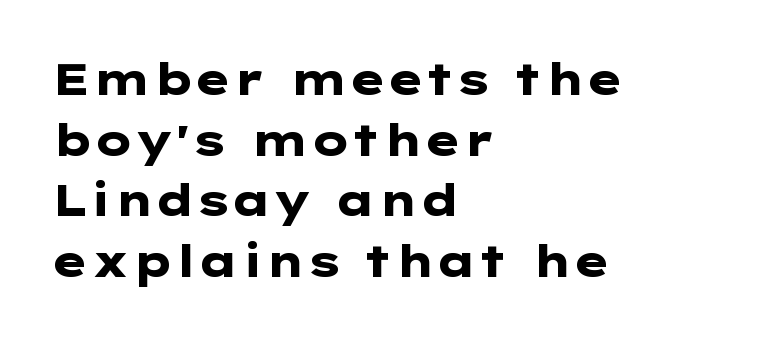
{"serif": "no", "italic": "no", "bold": "yes", "weight": "heavy", "width": "wide", "stroke_contrast": "low", "x_height": "medium", "underline": "no", "align": "left", "line_spacing": "normal", "line_spacing_ratio": 1.38, "letter_spacing": "normal", "letter_spacing_em": 0.0, "glyph_px": 44}
